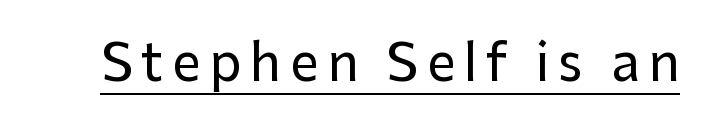
Upright lettering throughout. Is there an underline? Yes — a line sits under the letters. Varying glyph widths throughout — classic text-font behaviour. These lines are composed in type without serifs.
